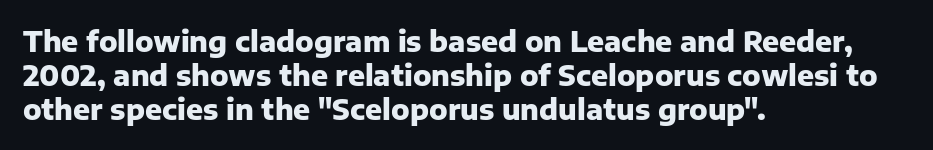
The passage shown is typed in a proportional face where columns would drift. What kind of face is this? One without serifs — a sans. Every letter is thick-stroked: bold, no question. The zone under the glyphs is completely vacant.
